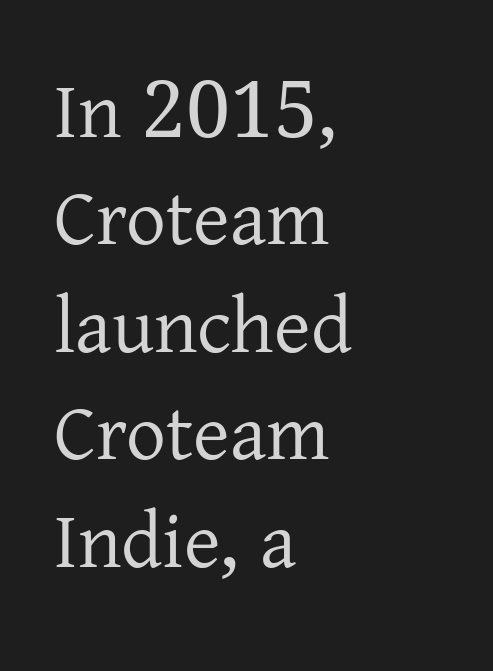
The image shows 79 px regular-weight serif type, upright; set left-aligned, normal line spacing (1.36x), normal letter spacing, not underlined; low stroke contrast and a medium x-height.
